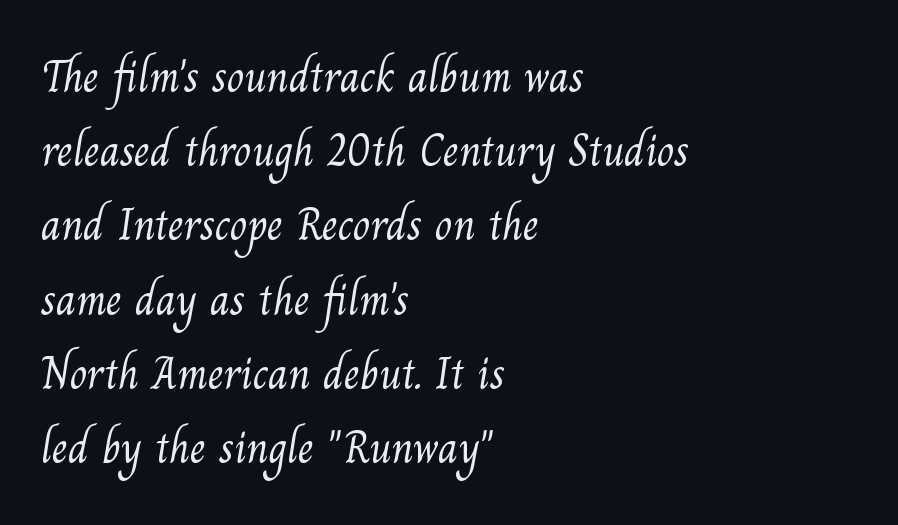
{"serif": "yes", "bold": "no", "weight": "light", "width": "normal", "stroke_contrast": "medium", "x_height": "small", "monospaced": "no", "underline": "no", "align": "left", "line_spacing": "normal", "line_spacing_ratio": 1.65, "letter_spacing": "normal", "letter_spacing_em": 0.0, "glyph_px": 45}
